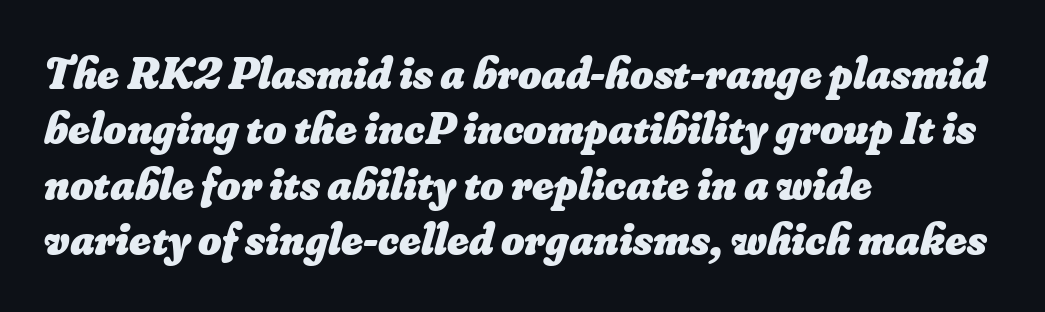
One-word summary of the alignment: left. The sample has been set heavy, in full bold. Rule under the text: the space is simply empty. Each word holds together tightly as a unit, with standard inter-letter gaps. This sample has the flowing, uneven cadence of proportional lettering.
